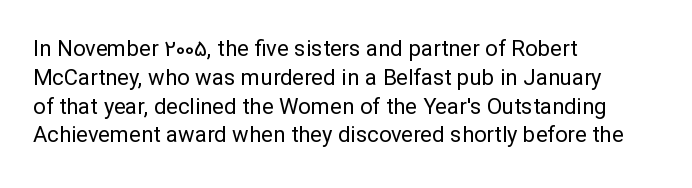
{"italic": "no", "bold": "no", "underline": "no", "align": "left", "line_spacing": "normal", "line_spacing_ratio": 1.31, "letter_spacing": "normal", "letter_spacing_em": 0.0, "glyph_px": 22}
